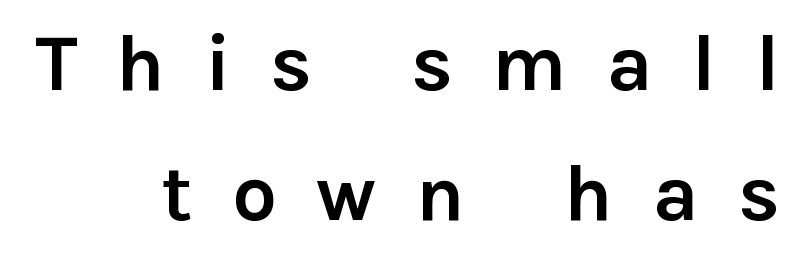
Quick note: underline off. Baseline-to-baseline distance is the conventional proportion of letter height. Regarding serifs, this sample does without them. How are the letters spaced? Widely, with obvious added tracking. Character widths vary here, with narrow letters taking less room than wide ones. The strokes are fattened all the way to bold.
